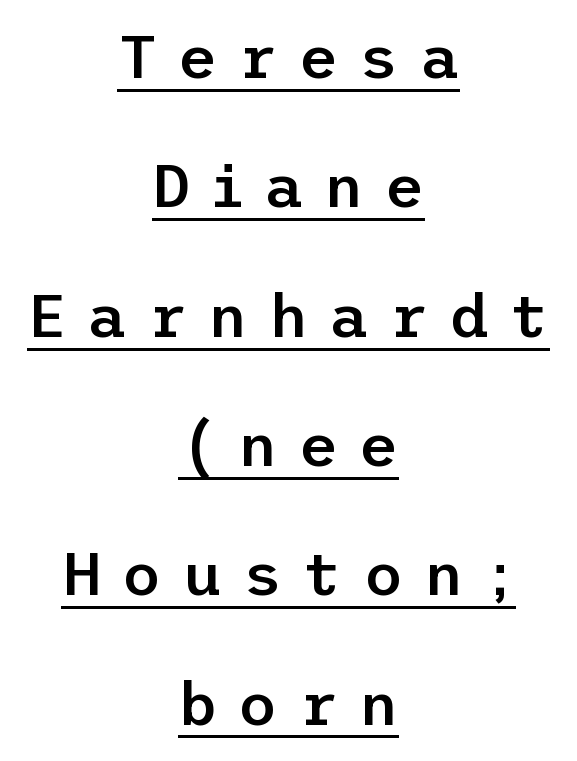
The image shows 61 px semibold sans-serif type, upright; set centered, loose line spacing (2.12x), unusually wide letter spacing (+0.34 em), underlined; low stroke contrast and a medium x-height.
